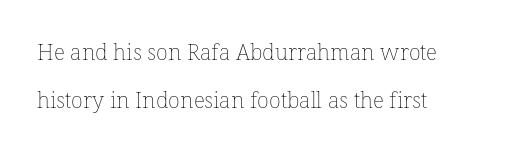
Q: Is the text bold? A: No.
Q: Is the text italic (slanted)? A: No, it is upright.
Q: Is the text underlined? A: No.
Q: How is the paragraph aligned? A: Left-aligned.
Q: Is the spacing between letters normal or unusually wide? A: Normal.
Q: Is the spacing between lines tight, normal or loose? A: Loose.
